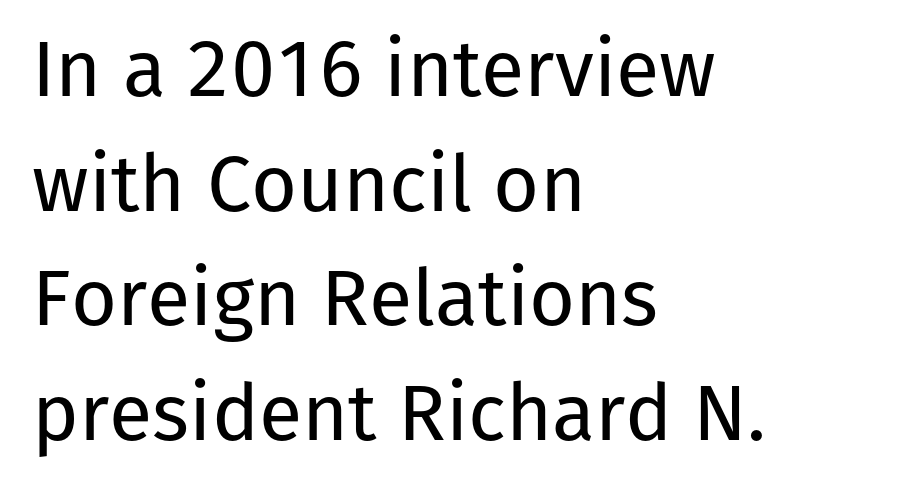
{"serif": "no", "italic": "no", "bold": "no", "weight": "regular", "width": "normal", "stroke_contrast": "low", "x_height": "medium", "monospaced": "no", "underline": "no", "align": "left", "line_spacing": "normal", "line_spacing_ratio": 1.45, "letter_spacing": "normal", "letter_spacing_em": 0.0, "glyph_px": 79}
